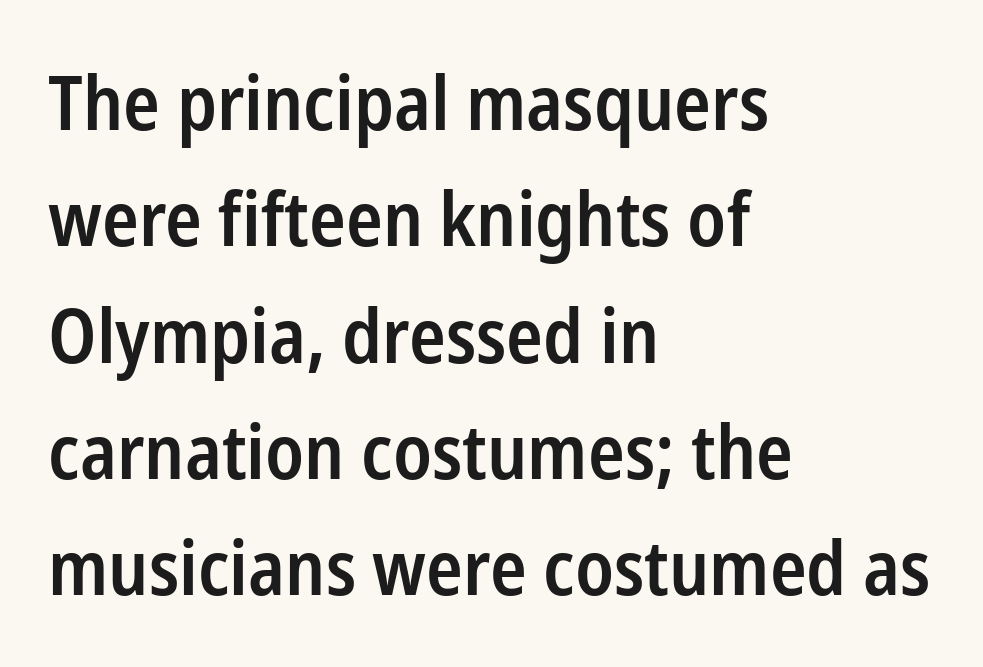
The image shows 76 px semibold, condensed sans-serif type, upright; set left-aligned, normal line spacing (1.53x), normal letter spacing, not underlined; low stroke contrast and a medium x-height.
